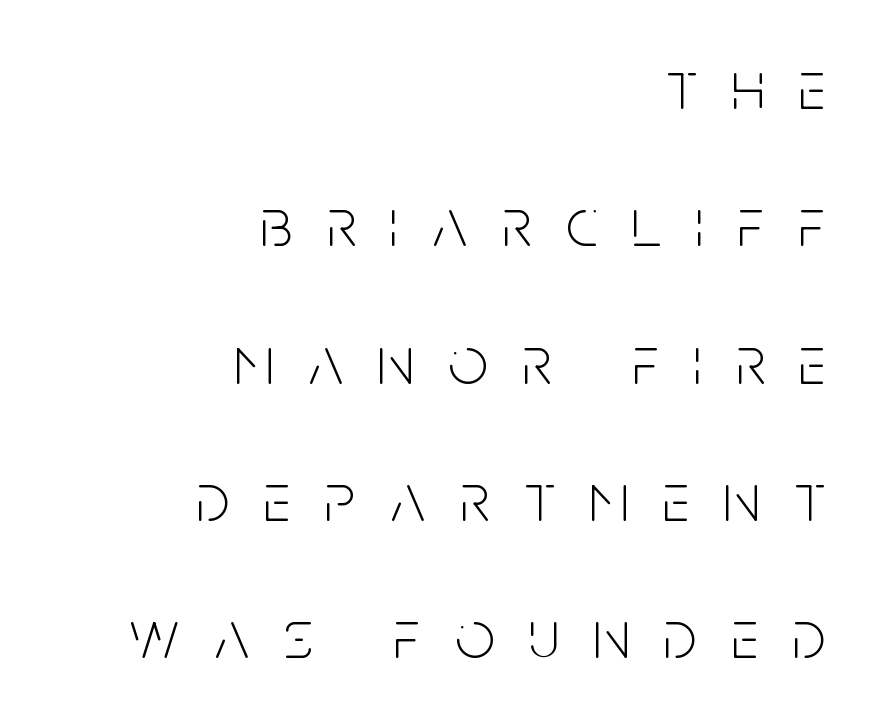
{"serif": "no", "italic": "no", "bold": "no", "weight": "light", "width": "condensed", "stroke_contrast": "low", "x_height": "large", "monospaced": "no", "underline": "no", "align": "right", "line_spacing": "loose", "line_spacing_ratio": 1.99, "letter_spacing": "wide", "letter_spacing_em": 0.5, "glyph_px": 69}
